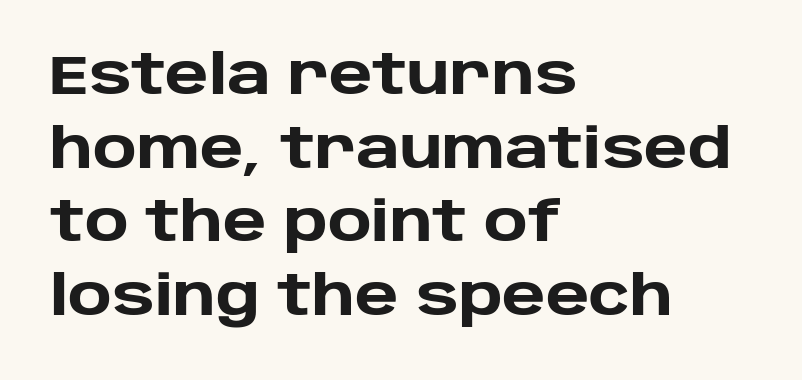
{"serif": "no", "italic": "no", "bold": "yes", "weight": "heavy", "width": "normal", "stroke_contrast": "low", "x_height": "large", "monospaced": "no", "underline": "no", "align": "left", "line_spacing": "normal", "line_spacing_ratio": 1.34, "letter_spacing": "normal", "letter_spacing_em": 0.0, "glyph_px": 55}
